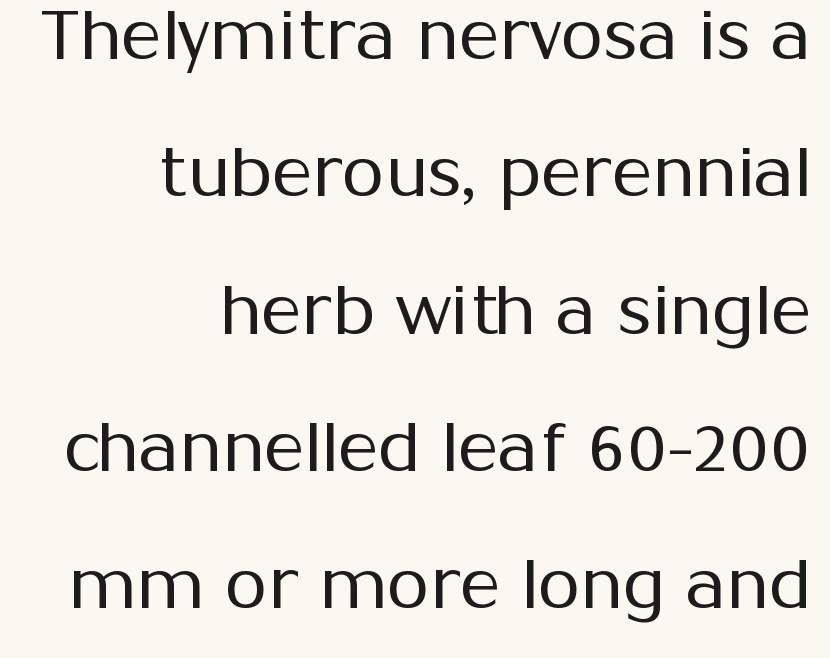
The image shows 69 px regular-weight sans-serif type, upright; set right-aligned, loose line spacing (1.99x), normal letter spacing, not underlined; medium stroke contrast and a medium x-height.
